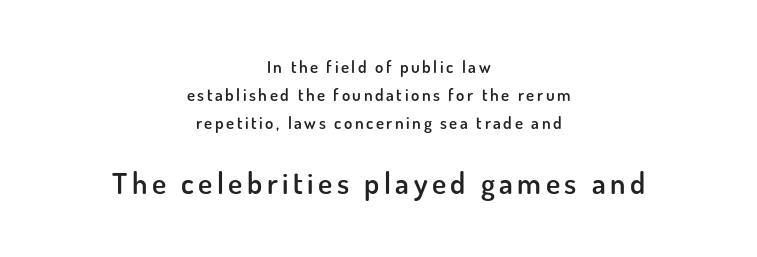
The image shows 30 px semibold sans-serif type, upright; set centered, normal line spacing (1.64x), not underlined; the second (bottom) block is 1.76x larger; low stroke contrast and a small x-height.
